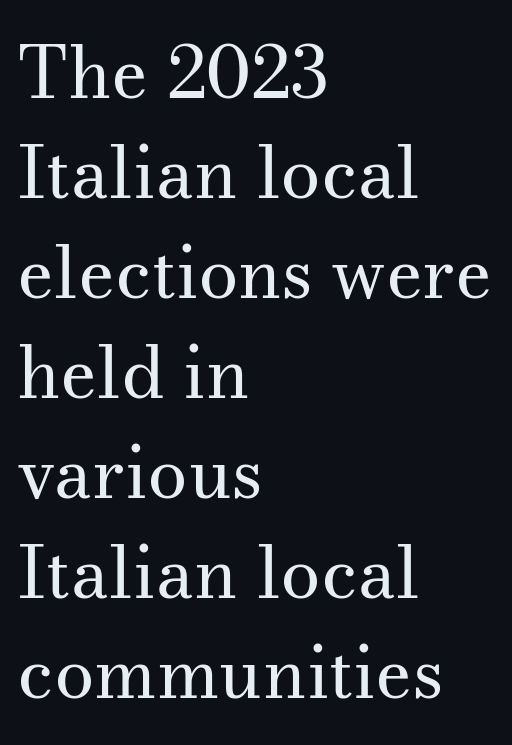
The image shows 72 px regular-weight serif type, upright; set left-aligned, normal line spacing (1.39x), normal letter spacing, not underlined; medium stroke contrast and a small x-height.
